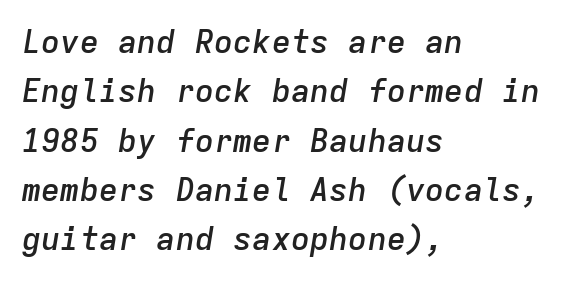
The image shows 32 px semibold type, italic (leaning right), monospaced; set left-aligned, normal line spacing (1.54x), normal letter spacing, not underlined; low stroke contrast and a medium x-height.
